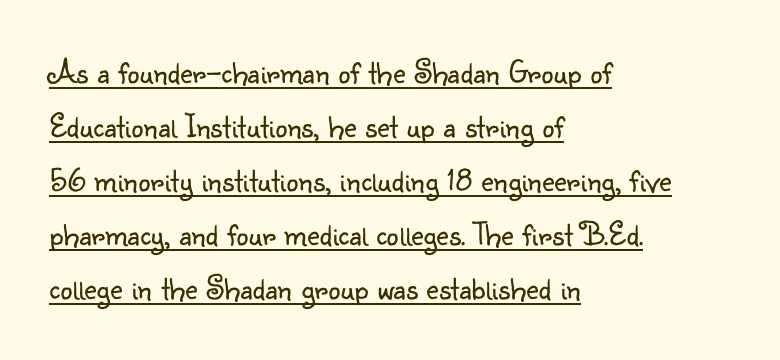
Upright lettering throughout. Horizontally, the lines are justified to the leading edge only. The weight tops out at a normal text grade. Do the characters align in a grid? No, the font is proportional.
